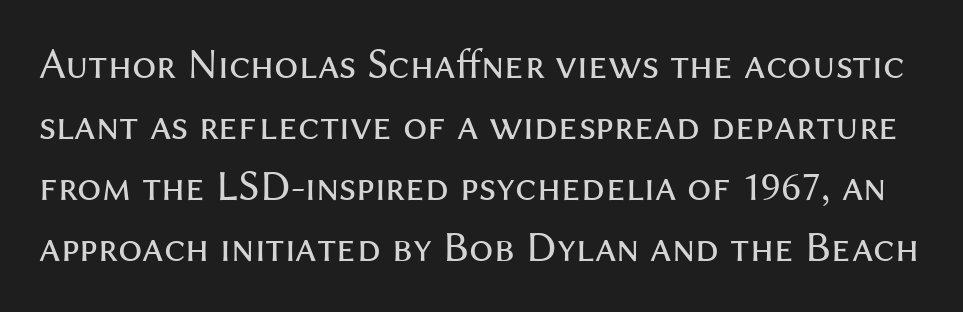
Q: Is the text bold? A: No.
Q: Is the text italic (slanted)? A: No, it is upright.
Q: Is the typeface a serif or a sans-serif typeface? A: Sans-serif.
Q: Is the text underlined? A: No.
Q: Is the spacing between letters normal or unusually wide? A: Normal.
Q: Is the spacing between lines tight, normal or loose? A: Normal.
Q: Width (condensed, normal, or wide)? A: Normal.
Q: Stroke contrast? A: Medium.
Q: x-height? A: Medium.
Q: Monospaced? A: No.
